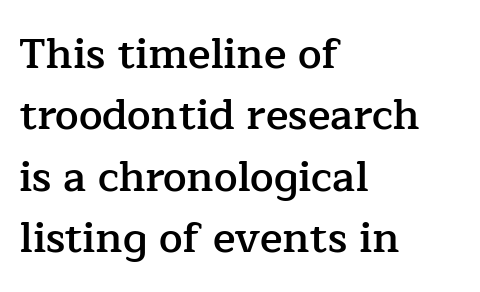
The image shows 42 px semibold serif type, upright; set left-aligned, normal line spacing (1.46x), normal letter spacing, not underlined; low stroke contrast and a medium x-height.
